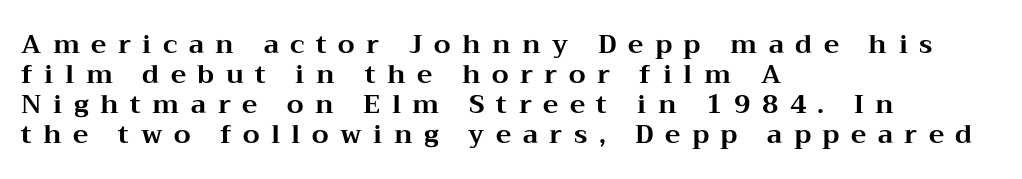
The compositor pushed each line to the left boundary. Upright lettering throughout. Spacing between characters has been opened up far beyond the box default. Typesetter's note: full bold, strokes at maximum text heaviness. Unmarked baselines from the first word to the last.
